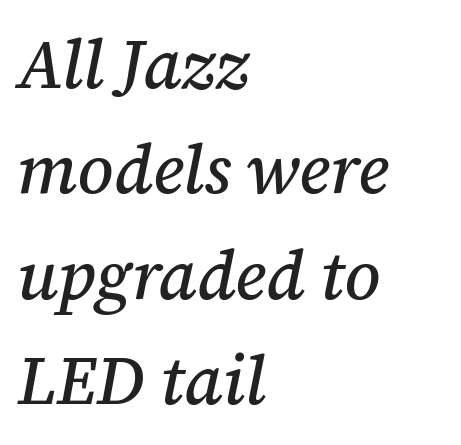
Q: Is the text italic (slanted)? A: Yes, it leans right by about 12 degrees.
Q: Is the typeface a serif or a sans-serif typeface? A: Serif.
Q: Is the text underlined? A: No.
Q: How is the paragraph aligned? A: Left-aligned.
Q: Is the spacing between letters normal or unusually wide? A: Normal.
Q: Is the spacing between lines tight, normal or loose? A: Normal.
Q: Width (condensed, normal, or wide)? A: Normal.
Q: Stroke contrast? A: Medium.
Q: x-height? A: Medium.
Q: Monospaced? A: No.
